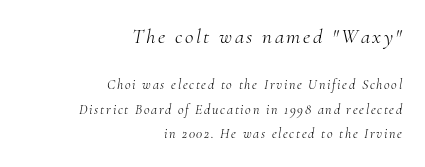
Q: Is the text bold? A: No.
Q: Is the text italic (slanted)? A: Yes, it leans right by about 10 degrees.
Q: Is the text underlined? A: No.
Q: How is the paragraph aligned? A: Right-aligned.
Q: Which block of text is set in a larger size, the first (top) or the second (bottom)? A: The first (top) one.
